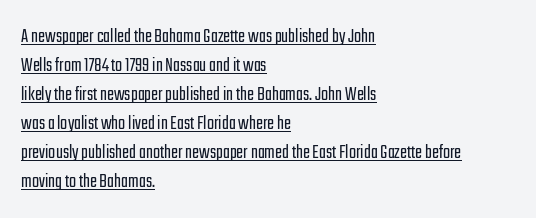
The image shows 21 px text type, upright; set left-aligned, normal line spacing (1.38x), normal letter spacing, underlined.
